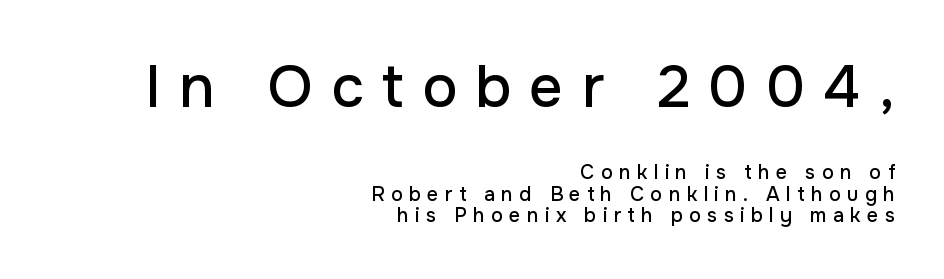
The image shows 59 px sans-serif type, upright; set right-aligned, tight line spacing (1.07x), unusually wide letter spacing (+0.31 em), not underlined; the first (top) block is 2.95x larger; low stroke contrast and a medium x-height.
